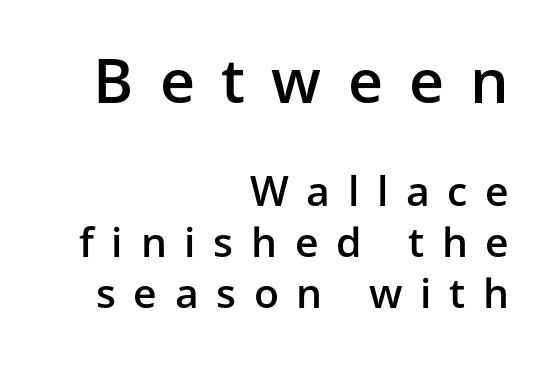
The passage shown is typed in a proportional face where columns would drift. A typesetter would mark this as roman, not italic. Descenders are the only things crossing below the line. Font category for this specimen: sans-serif. Visually, the top section dominates because its glyphs are scaled up. Strokes here are thickened, but only to semibold level.
